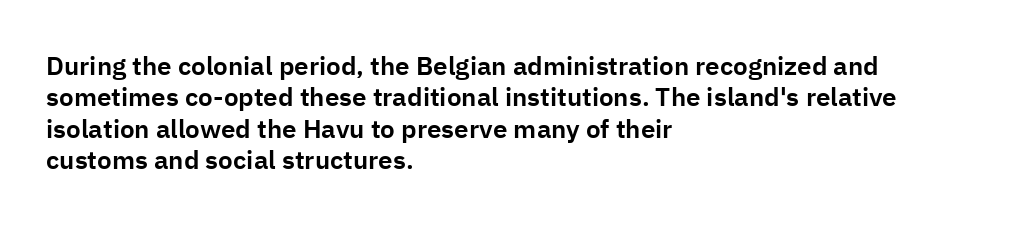
{"italic": "no", "underline": "no", "align": "left", "line_spacing_ratio": 1.21, "letter_spacing": "normal", "letter_spacing_em": 0.0, "glyph_px": 26}
